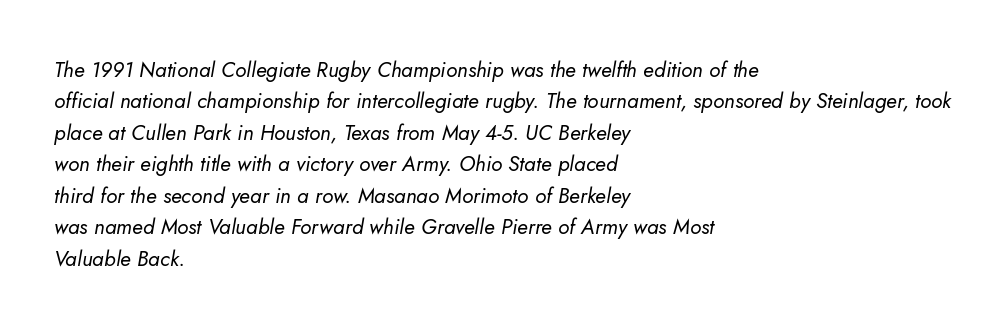
The image shows 21 px text type, italic (leaning right); set left-aligned, normal line spacing (1.5x), normal letter spacing, not underlined.
